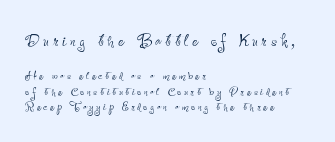
The image shows 22 px text type; set left-aligned, tight line spacing (1.03x), not underlined; the first (top) block is 1.47x larger.
